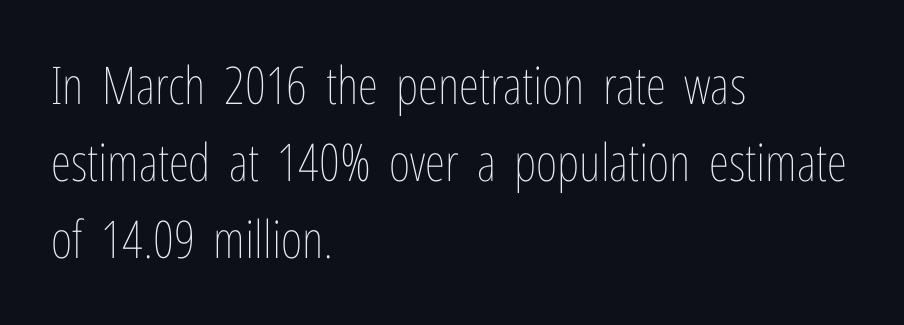
The image shows 52 px thin, condensed type, upright; set left-aligned, normal line spacing (1.48x), normal letter spacing, not underlined; low stroke contrast and a medium x-height.
